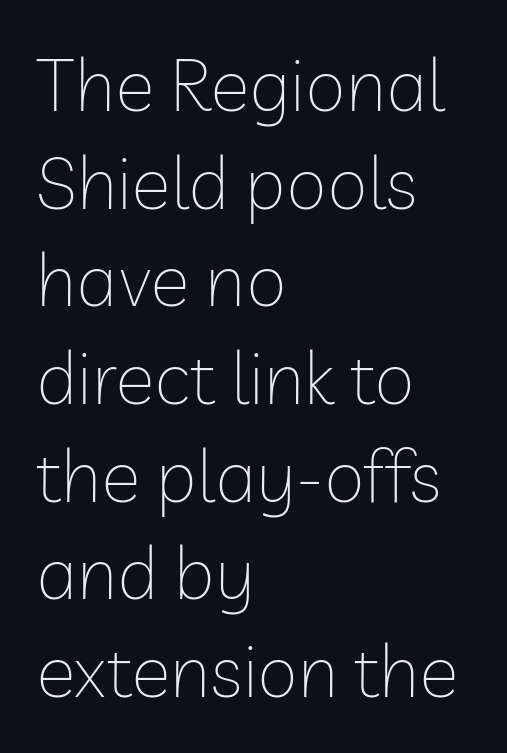
Here the designer chose a conventional face with non-uniform glyph widths. Stems here are at most as thick as an everyday book face. Casual observation: everything's shoved over to the left. Italic? Not at all — the glyphs are vertical. Are there feet on the stems? There aren't — it's a sans. Vertically, the passage feels balanced, rows spaced as you'd expect.
